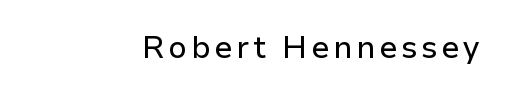
Q: Is the text italic (slanted)? A: No, it is upright.
Q: Is the typeface a serif or a sans-serif typeface? A: Sans-serif.
Q: Is the text underlined? A: No.
Q: How is the paragraph aligned? A: Right-aligned.
Q: Width (condensed, normal, or wide)? A: Normal.
Q: Stroke contrast? A: Low.
Q: x-height? A: Medium.
Q: Monospaced? A: No.
